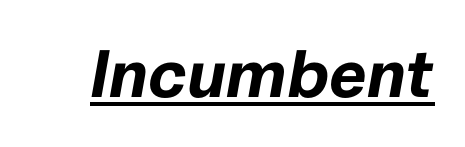
Default kerning and tracking; the words read as compact shapes. Varying glyph widths throughout — classic text-font behaviour. The rendering uses a bold face; every stroke is thick and dark. Observe the lean: these are italic letterforms.
